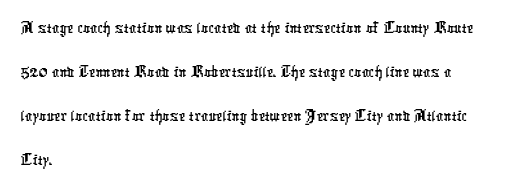
The image shows 36 px condensed sans-serif type; set left-aligned, line spacing 1.22x, normal letter spacing, not underlined; low stroke contrast and a medium x-height.
